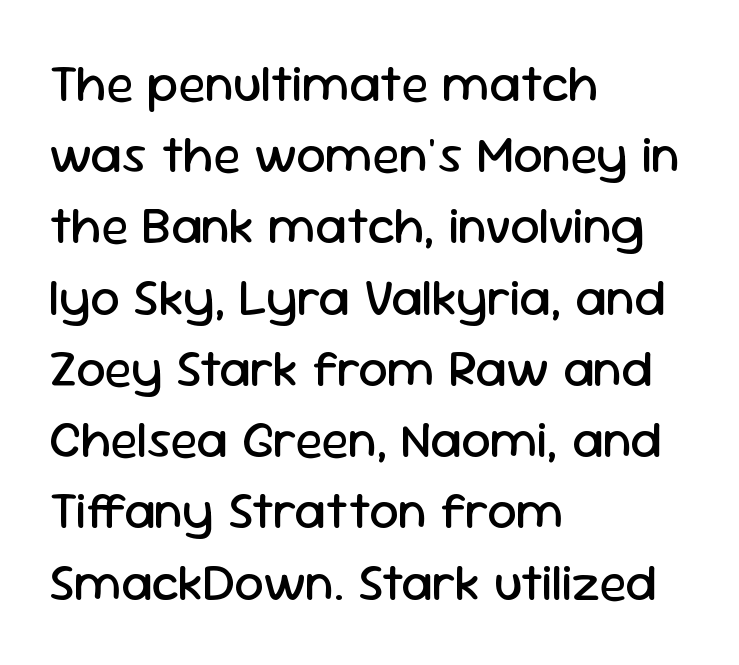
The image shows 52 px regular-weight sans-serif type, upright; set left-aligned, normal line spacing (1.37x), normal letter spacing, not underlined; low stroke contrast and a medium x-height.
